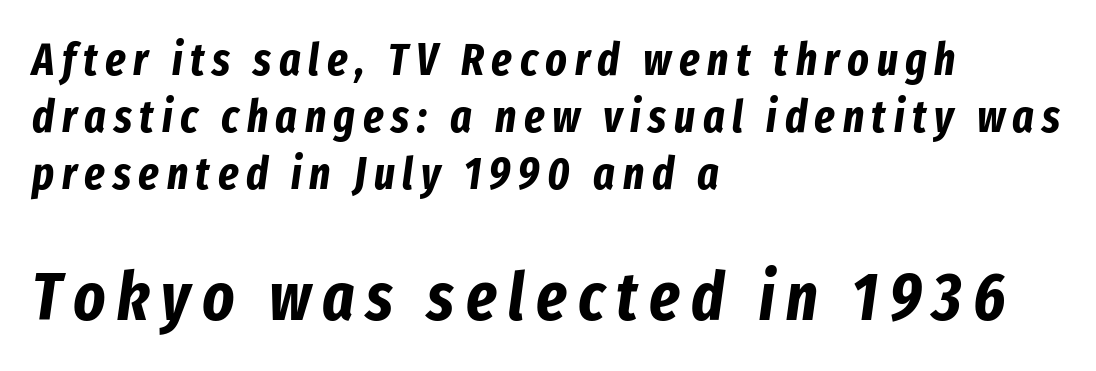
The image shows 67 px bold, condensed type, italic (leaning right); set left-aligned, normal line spacing (1.27x), not underlined; the second (bottom) block is 1.49x larger; low stroke contrast and a medium x-height.
